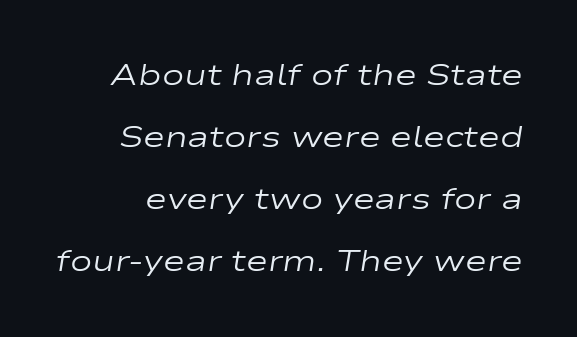
Q: Is the text bold? A: No.
Q: Is the text italic (slanted)? A: Yes, it leans right by about 9 degrees.
Q: Is the text underlined? A: No.
Q: Is the spacing between letters normal or unusually wide? A: Normal.
Q: Is the spacing between lines tight, normal or loose? A: Loose.
Q: Width (condensed, normal, or wide)? A: Wide.
Q: Stroke contrast? A: Low.
Q: x-height? A: Medium.
Q: Monospaced? A: No.
